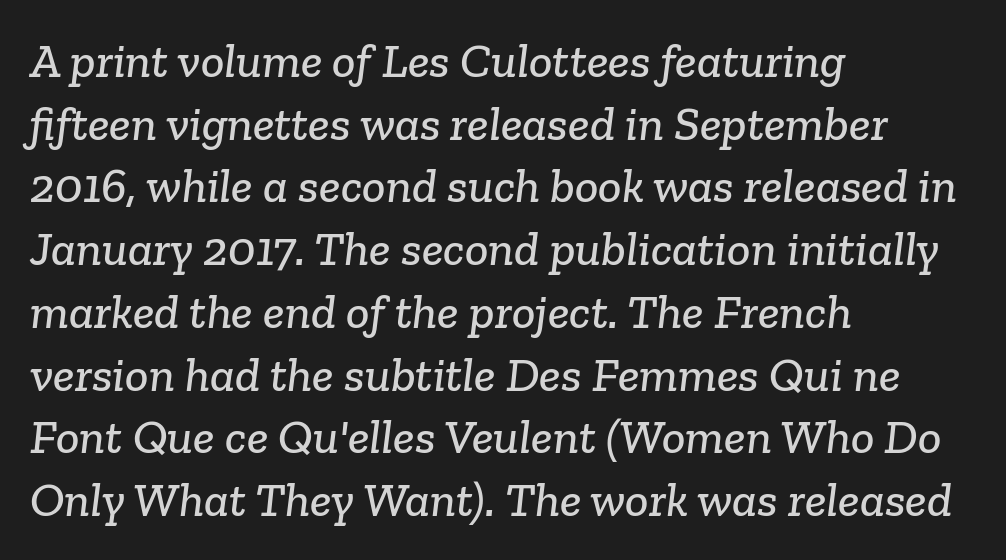
Q: Is the typeface a serif or a sans-serif typeface? A: Serif.
Q: Is the text underlined? A: No.
Q: How is the paragraph aligned? A: Left-aligned.
Q: Is the spacing between letters normal or unusually wide? A: Normal.
Q: Is the spacing between lines tight, normal or loose? A: Normal.
Q: Width (condensed, normal, or wide)? A: Normal.
Q: Stroke contrast? A: Low.
Q: x-height? A: Medium.
Q: Monospaced? A: No.
